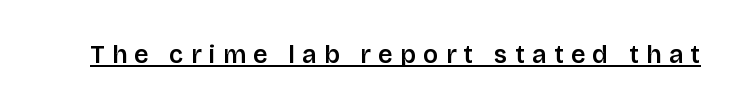
{"italic": "no", "underline": "yes", "letter_spacing": "wide", "letter_spacing_em": 0.3, "glyph_px": 25}
